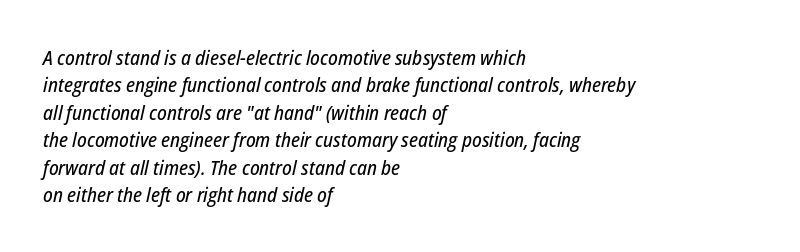
Q: Is the text italic (slanted)? A: Yes, it leans right by about 12 degrees.
Q: Is the text underlined? A: No.
Q: How is the paragraph aligned? A: Left-aligned.
Q: Is the spacing between letters normal or unusually wide? A: Normal.
Q: Is the spacing between lines tight, normal or loose? A: Normal.
